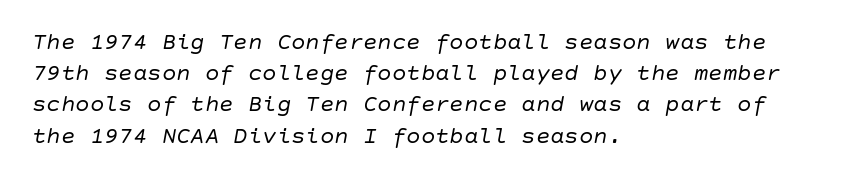
Students, note that the glyphs here touch the page at normal intervals. These lines sit exactly where default settings would place them. Emphasis-style slanted type is in use. The characters are drawn with everyday or finer stroke widths. Caption: multi-line text, flush left, ragged right. The zone under the glyphs is completely vacant.
